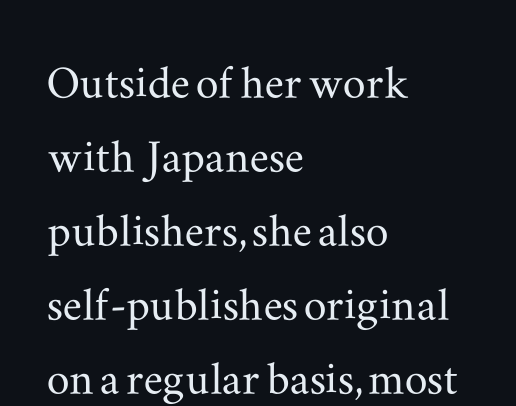
{"serif": "yes", "italic": "no", "width": "wide", "stroke_contrast": "medium", "x_height": "small", "monospaced": "no", "underline": "no", "align": "left", "line_spacing": "normal", "line_spacing_ratio": 1.3, "letter_spacing": "normal", "letter_spacing_em": 0.0, "glyph_px": 57}
